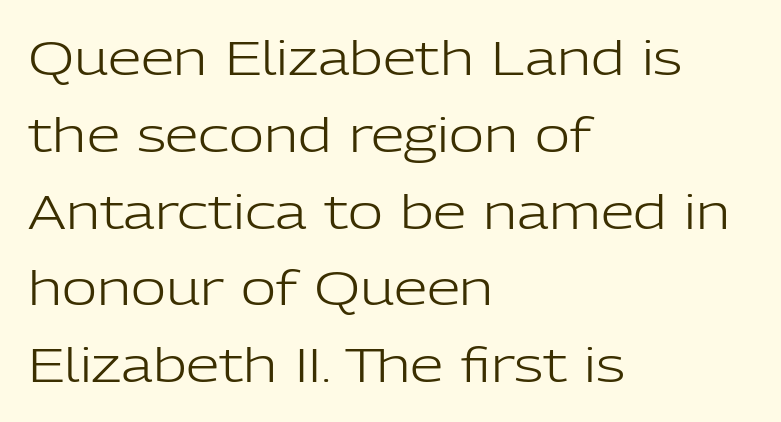
The image shows 48 px light sans-serif type, upright; set left-aligned, normal line spacing (1.6x), normal letter spacing, not underlined; low stroke contrast and a medium x-height.
